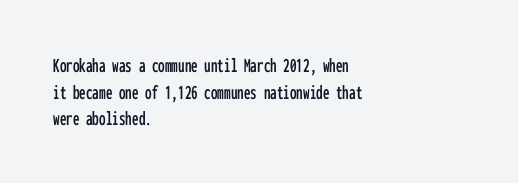
{"italic": "no", "underline": "no", "align": "left", "line_spacing": "normal", "line_spacing_ratio": 1.27, "letter_spacing": "normal", "letter_spacing_em": 0.0, "glyph_px": 21}
